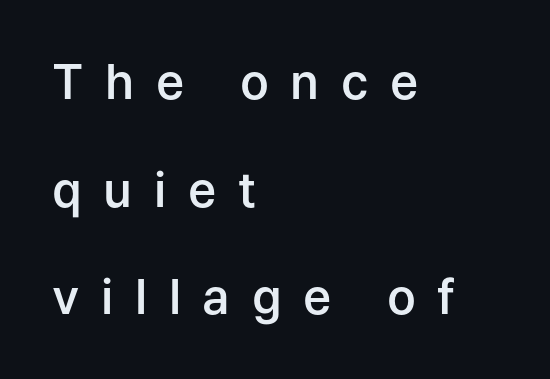
{"serif": "no", "italic": "no", "bold": "semi", "weight": "semibold", "width": "normal", "stroke_contrast": "low", "x_height": "medium", "monospaced": "no", "underline": "no", "align": "left", "line_spacing": "loose", "line_spacing_ratio": 2.24, "letter_spacing": "wide", "letter_spacing_em": 0.45, "glyph_px": 48}
